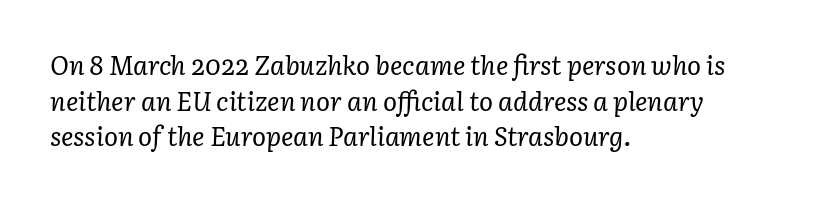
The image shows 26 px text type, italic (leaning right); set left-aligned, normal line spacing (1.37x), normal letter spacing, not underlined.
